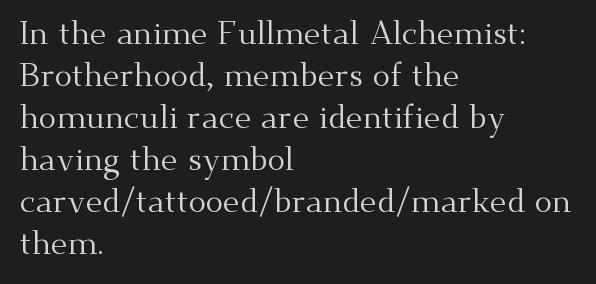
{"serif": "yes", "italic": "no", "bold": "no", "weight": "regular", "width": "normal", "stroke_contrast": "medium", "x_height": "small", "monospaced": "no", "underline": "no", "align": "left", "line_spacing": "normal", "line_spacing_ratio": 1.27, "letter_spacing": "normal", "letter_spacing_em": 0.0, "glyph_px": 33}
